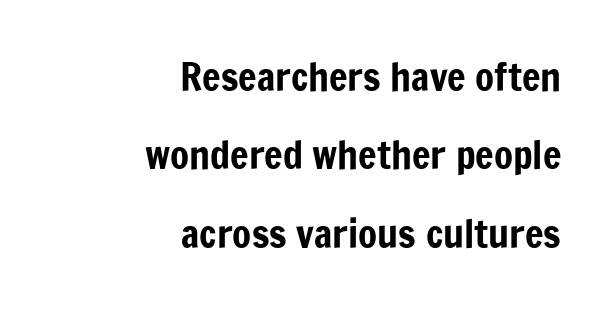
The image shows 39 px condensed sans-serif type, upright; set right-aligned, loose line spacing (2.01x), normal letter spacing, not underlined; low stroke contrast and a medium x-height.
